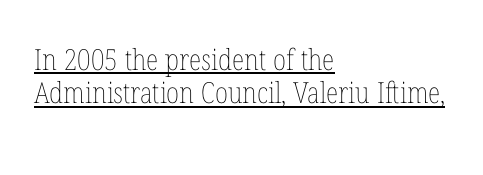
Each letter keeps its own natural width here, so spacing adapts to shape. No extra tracking has been applied to these lines. The lettering stays uniformly vertical, giving the passage a roman look. Like a heading marked for emphasis, these lines bear an underscore. The compositor pushed each line to the left boundary. Baseline-to-baseline distance is barely more than the letter height.
